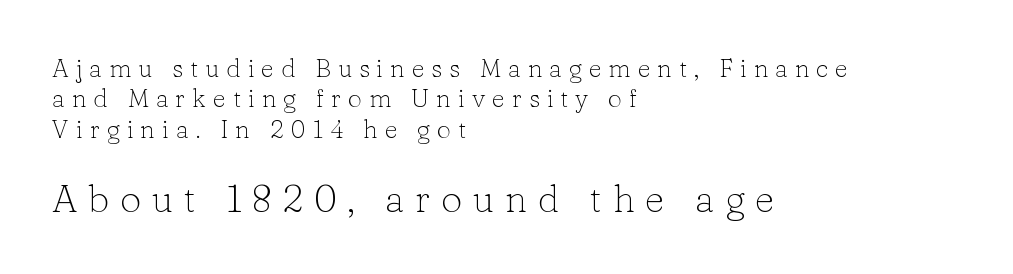
Glyph-to-glyph distance is far greater than everyday printed text. Each row of text sits above clean, open space. Stroke thickness stays within the range of a standard reading face or lighter. If you squint, the bottom block still reads clearly — it's the larger of the two.
